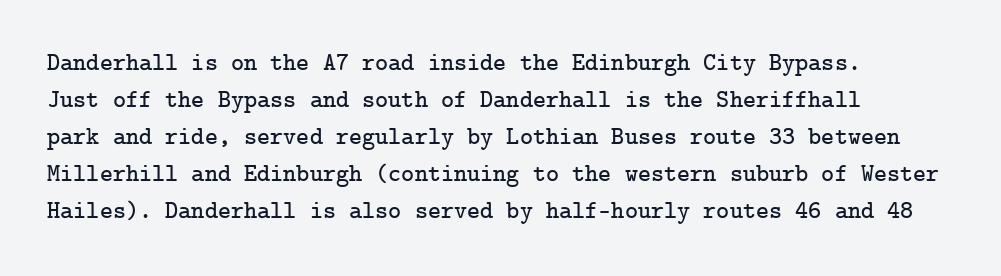
{"italic": "no", "underline": "no", "align": "left", "line_spacing": "normal", "line_spacing_ratio": 1.48, "letter_spacing": "normal", "letter_spacing_em": 0.0, "glyph_px": 25}
